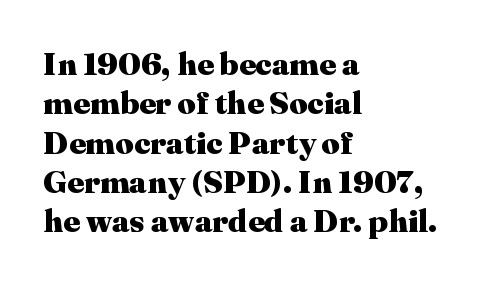
Q: Is the text bold? A: Yes.
Q: Is the text italic (slanted)? A: No, it is upright.
Q: Is the typeface a serif or a sans-serif typeface? A: Serif.
Q: Is the text underlined? A: No.
Q: How is the paragraph aligned? A: Left-aligned.
Q: Is the spacing between letters normal or unusually wide? A: Normal.
Q: Width (condensed, normal, or wide)? A: Normal.
Q: Stroke contrast? A: Medium.
Q: x-height? A: Medium.
Q: Monospaced? A: No.
